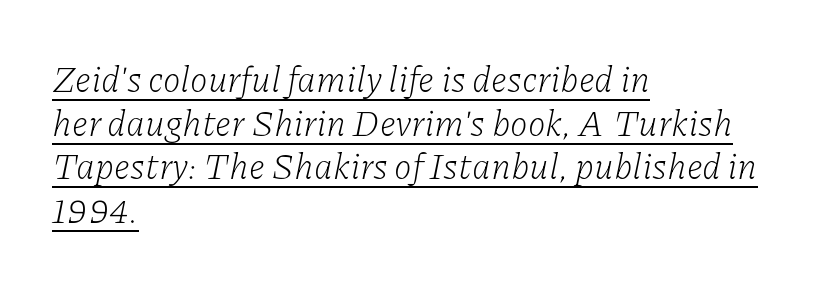
Here the glyphs are tracked normally, forming tight word shapes. A light-to-regular cut is what we see here. The characters display serif detailing at their extremities. The lettering tilts uniformly, giving the passage an italic look. Which margin do the lines hug? The left one — the right edge is uneven.
